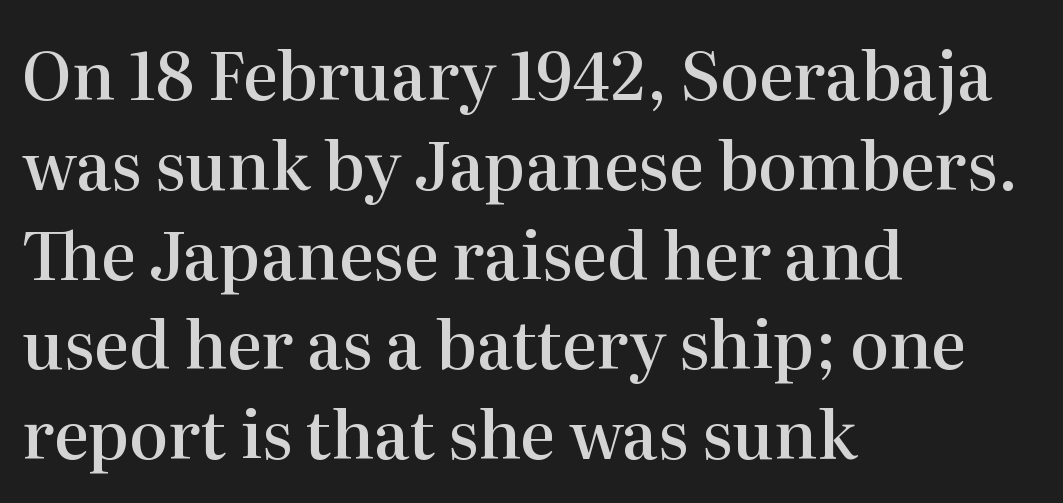
{"serif": "yes", "italic": "no", "bold": "semi", "weight": "semibold", "width": "normal", "stroke_contrast": "high", "x_height": "medium", "monospaced": "no", "underline": "no", "align": "left", "line_spacing": "normal", "line_spacing_ratio": 1.36, "letter_spacing": "normal", "letter_spacing_em": 0.0, "glyph_px": 66}
